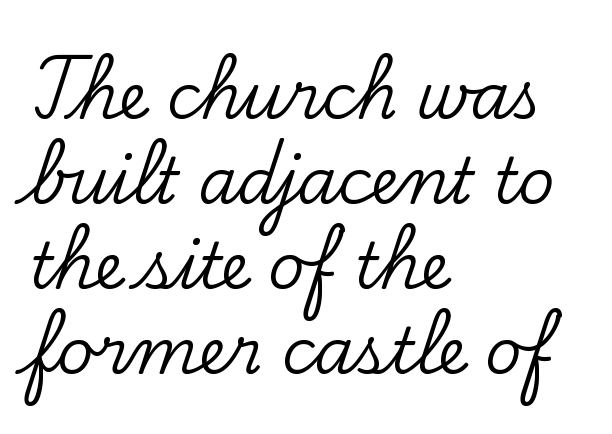
{"serif": "yes", "width": "normal", "stroke_contrast": "low", "x_height": "small", "monospaced": "no", "underline": "no", "align": "left", "line_spacing": "normal", "line_spacing_ratio": 1.35, "letter_spacing": "normal", "letter_spacing_em": 0.0, "glyph_px": 63}
